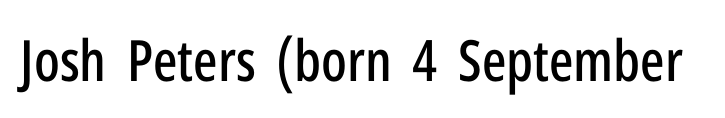
{"serif": "no", "italic": "no", "width": "condensed", "stroke_contrast": "low", "x_height": "medium", "monospaced": "no", "underline": "no", "letter_spacing": "normal", "letter_spacing_em": 0.0, "glyph_px": 57}
